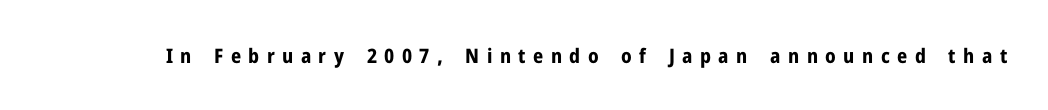
{"italic": "no", "bold": "yes", "underline": "no", "letter_spacing": "wide", "letter_spacing_em": 0.37, "glyph_px": 20}
